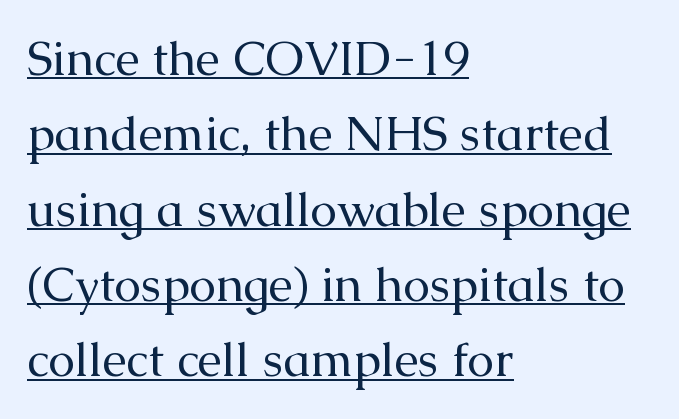
Q: Is the text bold? A: No.
Q: Is the text italic (slanted)? A: No, it is upright.
Q: Is the typeface a serif or a sans-serif typeface? A: Serif.
Q: Is the text underlined? A: Yes.
Q: How is the paragraph aligned? A: Left-aligned.
Q: Is the spacing between letters normal or unusually wide? A: Normal.
Q: Is the spacing between lines tight, normal or loose? A: Normal.
Q: Width (condensed, normal, or wide)? A: Normal.
Q: Stroke contrast? A: Medium.
Q: x-height? A: Medium.
Q: Monospaced? A: No.
